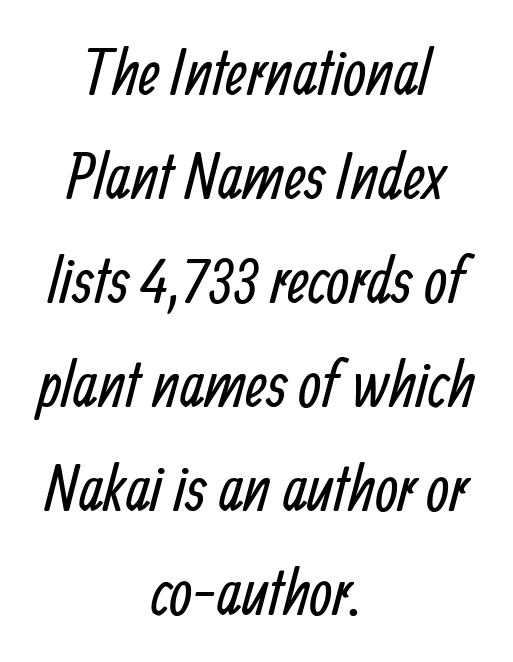
Q: Is the text bold? A: No.
Q: Is the typeface a serif or a sans-serif typeface? A: Sans-serif.
Q: Is the text underlined? A: No.
Q: How is the paragraph aligned? A: Centered.
Q: Is the spacing between letters normal or unusually wide? A: Normal.
Q: Is the spacing between lines tight, normal or loose? A: Normal.
Q: Width (condensed, normal, or wide)? A: Condensed.
Q: Stroke contrast? A: Low.
Q: x-height? A: Medium.
Q: Monospaced? A: No.
